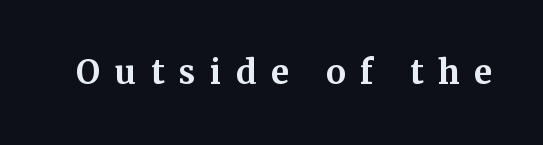
{"serif": "yes", "italic": "no", "bold": "yes", "weight": "bold", "width": "normal", "stroke_contrast": "medium", "x_height": "medium", "monospaced": "no", "underline": "no", "letter_spacing": "wide", "letter_spacing_em": 0.44, "glyph_px": 33}
